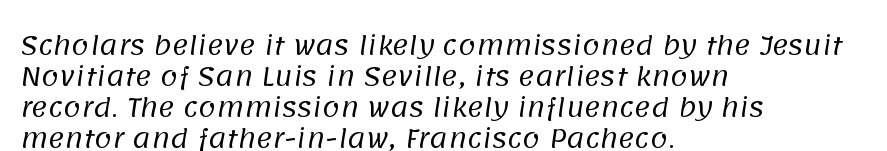
The image shows 25 px text type; set left-aligned, line spacing 1.24x, normal letter spacing, not underlined.
